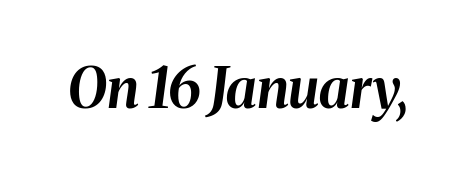
Is the type bold? Yes — the strokes are clearly thick and heavy. When letters slant like this, we call the style italic. The foot of each line stays bare and open. In terms of letterspacing, this is plain default setting. The rendering uses natural spacing where letterforms have individual widths.
